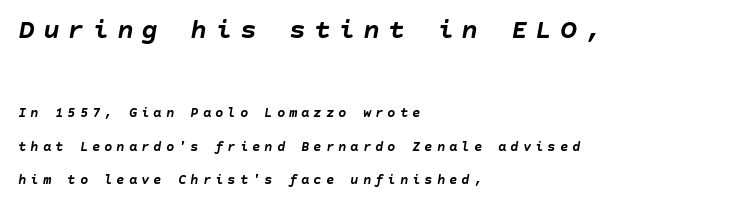
Q: Is the text bold? A: Yes.
Q: Is the text italic (slanted)? A: Yes, it leans right by about 10 degrees.
Q: Is the text underlined? A: No.
Q: How is the paragraph aligned? A: Left-aligned.
Q: Is the spacing between letters normal or unusually wide? A: Unusually wide.
Q: Is the spacing between lines tight, normal or loose? A: Loose.
Q: Which block of text is set in a larger size, the first (top) or the second (bottom)? A: The first (top) one.
Q: Width (condensed, normal, or wide)? A: Normal.
Q: Stroke contrast? A: Low.
Q: x-height? A: Large.
